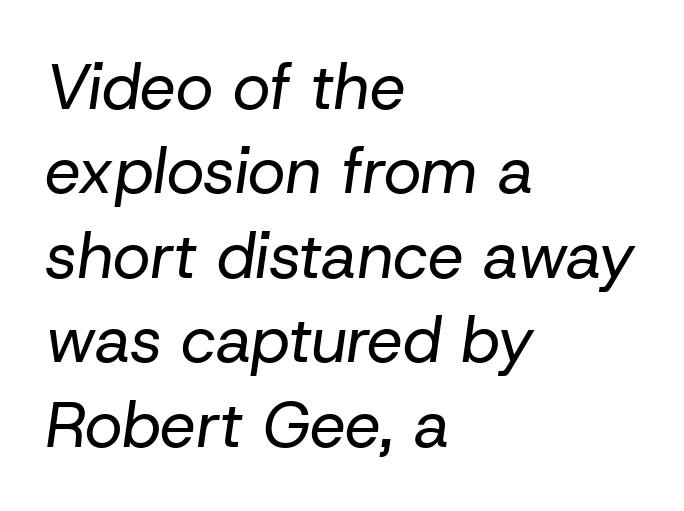
The image shows 64 px regular-weight type, italic (leaning right); set left-aligned, normal line spacing (1.32x), normal letter spacing, not underlined; low stroke contrast and a medium x-height.
